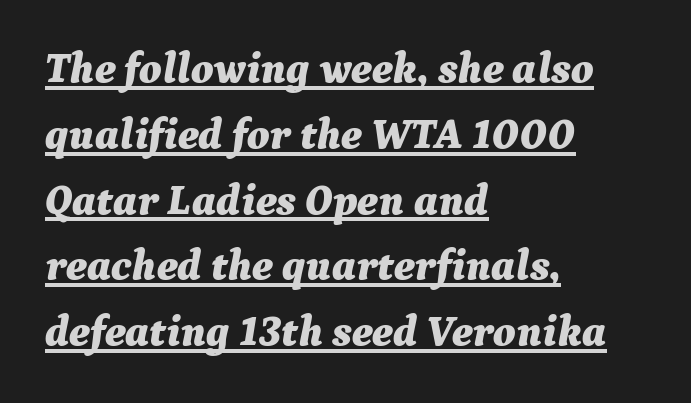
The image shows 43 px bold type, italic (leaning right); set left-aligned, normal line spacing (1.53x), normal letter spacing, underlined; medium stroke contrast and a medium x-height.
